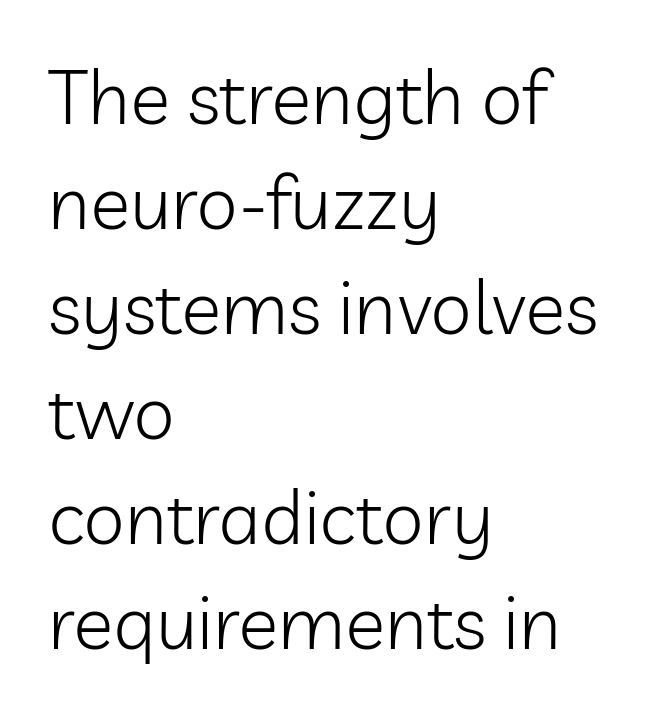
Q: Is the text bold? A: No.
Q: Is the text italic (slanted)? A: No, it is upright.
Q: Is the typeface a serif or a sans-serif typeface? A: Sans-serif.
Q: Is the text underlined? A: No.
Q: How is the paragraph aligned? A: Left-aligned.
Q: Is the spacing between letters normal or unusually wide? A: Normal.
Q: Is the spacing between lines tight, normal or loose? A: Normal.
Q: Width (condensed, normal, or wide)? A: Normal.
Q: Stroke contrast? A: Low.
Q: x-height? A: Medium.
Q: Monospaced? A: No.
